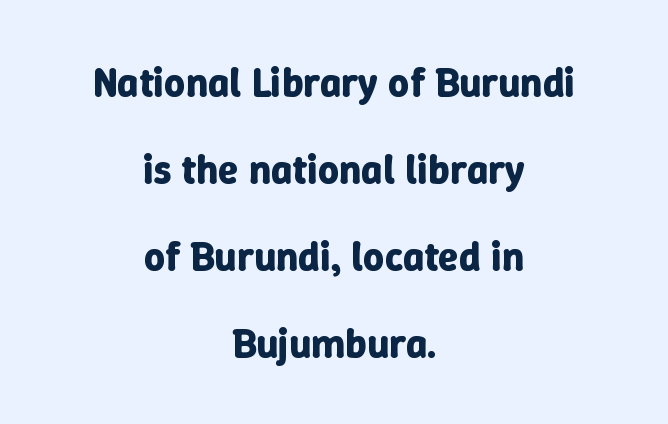
The image shows 41 px bold type, upright; set centered, loose line spacing (2.12x), normal letter spacing, not underlined; low stroke contrast and a medium x-height.
